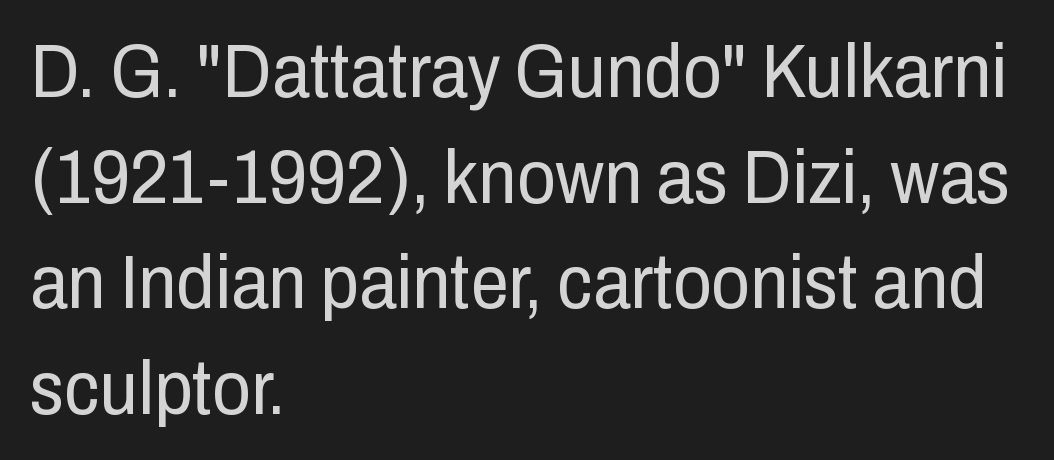
Q: Is the text bold? A: No.
Q: Is the text italic (slanted)? A: No, it is upright.
Q: Is the typeface a serif or a sans-serif typeface? A: Sans-serif.
Q: Is the text underlined? A: No.
Q: How is the paragraph aligned? A: Left-aligned.
Q: Is the spacing between letters normal or unusually wide? A: Normal.
Q: Is the spacing between lines tight, normal or loose? A: Normal.
Q: Width (condensed, normal, or wide)? A: Condensed.
Q: Stroke contrast? A: Low.
Q: x-height? A: Medium.
Q: Monospaced? A: No.
